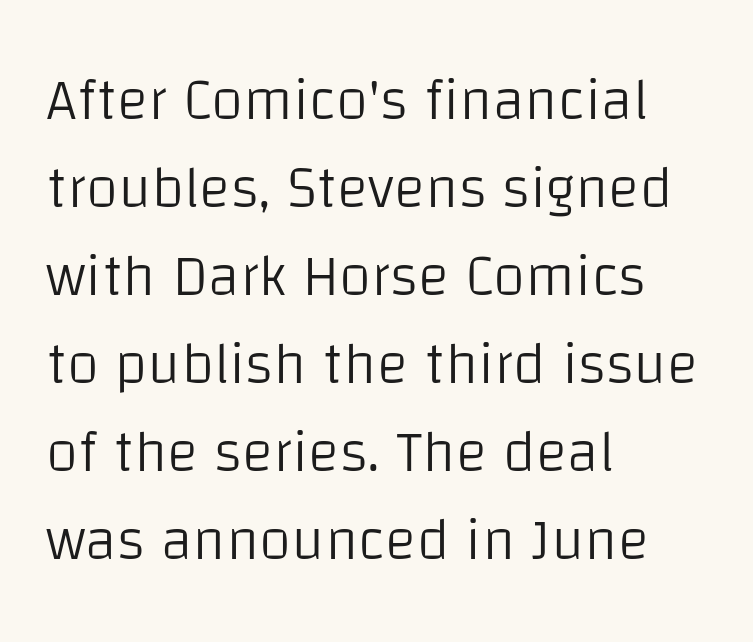
Q: Is the text bold? A: No.
Q: Is the text italic (slanted)? A: No, it is upright.
Q: Is the typeface a serif or a sans-serif typeface? A: Sans-serif.
Q: Is the text underlined? A: No.
Q: How is the paragraph aligned? A: Left-aligned.
Q: Is the spacing between letters normal or unusually wide? A: Normal.
Q: Is the spacing between lines tight, normal or loose? A: Normal.
Q: Width (condensed, normal, or wide)? A: Normal.
Q: Stroke contrast? A: Low.
Q: x-height? A: Large.
Q: Monospaced? A: No.
